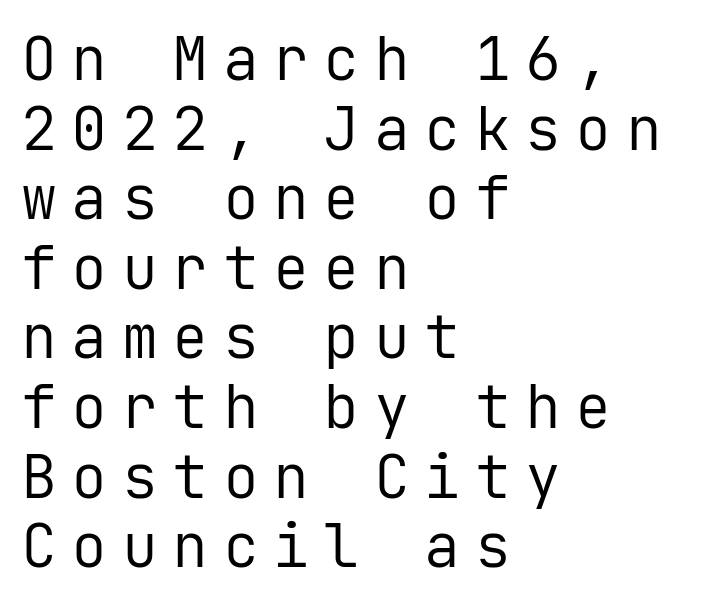
The image shows 60 px regular-weight sans-serif type, upright, monospaced; set left-aligned, line spacing 1.16x, unusually wide letter spacing (+0.24 em), not underlined; low stroke contrast and a medium x-height.
